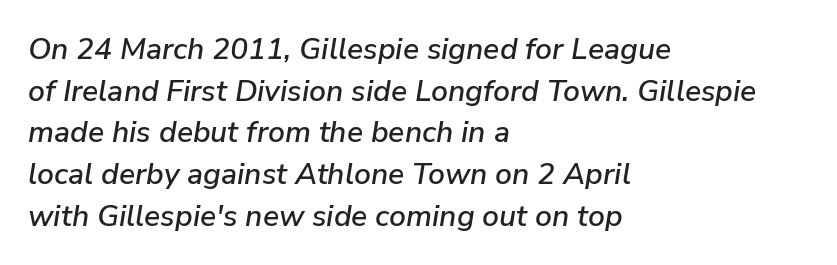
The image shows 30 px text type, italic (leaning right); set left-aligned, normal line spacing (1.39x), normal letter spacing, not underlined; low stroke contrast and a medium x-height.
